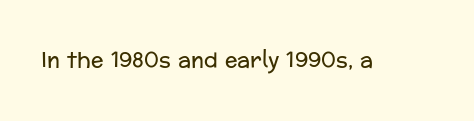
Q: Is the text bold? A: No.
Q: Is the text italic (slanted)? A: No, it is upright.
Q: Is the text underlined? A: No.
Q: Is the spacing between letters normal or unusually wide? A: Normal.
